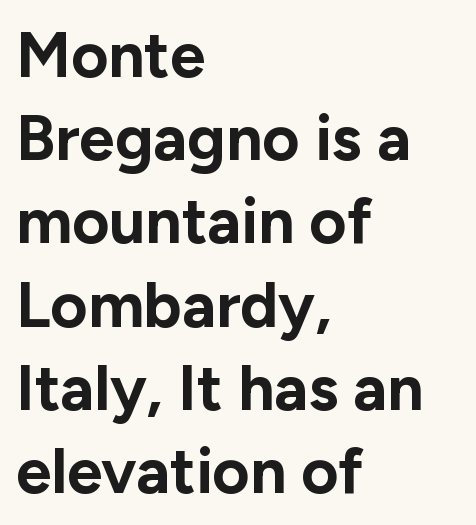
Q: Is the text bold? A: Yes.
Q: Is the text italic (slanted)? A: No, it is upright.
Q: Is the typeface a serif or a sans-serif typeface? A: Sans-serif.
Q: Is the text underlined? A: No.
Q: How is the paragraph aligned? A: Left-aligned.
Q: Is the spacing between letters normal or unusually wide? A: Normal.
Q: Is the spacing between lines tight, normal or loose? A: Normal.
Q: Width (condensed, normal, or wide)? A: Normal.
Q: Stroke contrast? A: Low.
Q: x-height? A: Medium.
Q: Monospaced? A: No.
